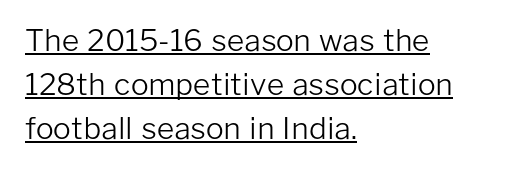
The image shows 30 px light sans-serif type, upright; set left-aligned, normal line spacing (1.47x), normal letter spacing, underlined; low stroke contrast and a medium x-height.
